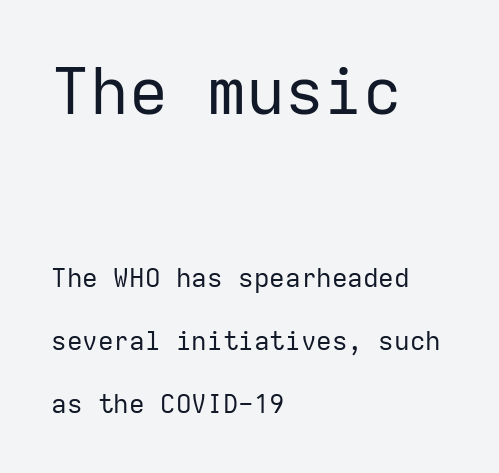
Q: Is the text bold? A: No.
Q: Is the text italic (slanted)? A: No, it is upright.
Q: Is the typeface a serif or a sans-serif typeface? A: Sans-serif.
Q: Is the text underlined? A: No.
Q: How is the paragraph aligned? A: Left-aligned.
Q: Is the spacing between letters normal or unusually wide? A: Normal.
Q: Is the spacing between lines tight, normal or loose? A: Loose.
Q: Which block of text is set in a larger size, the first (top) or the second (bottom)? A: The first (top) one.
Q: Width (condensed, normal, or wide)? A: Normal.
Q: Stroke contrast? A: Low.
Q: x-height? A: Medium.
Q: Monospaced? A: Yes.
